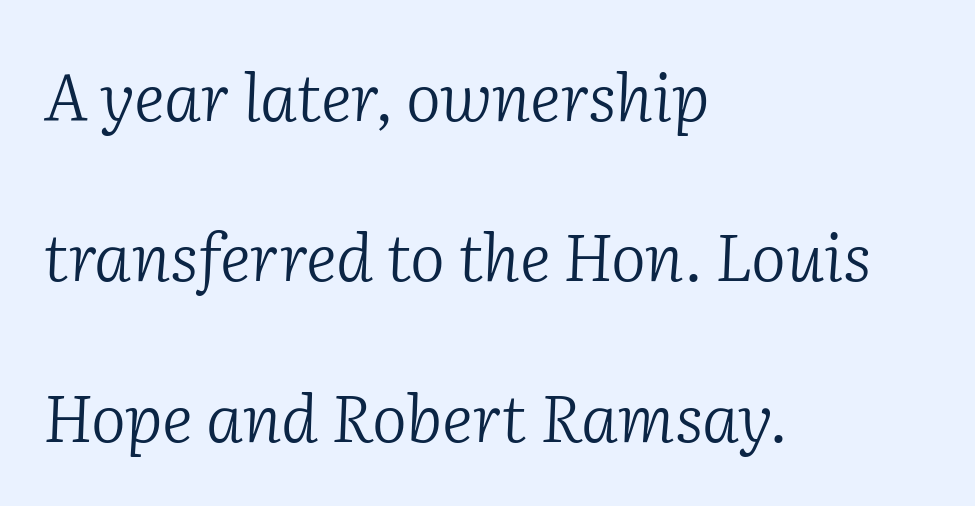
The image shows 66 px light serif type, italic (leaning right); set left-aligned, loose line spacing (2.43x), normal letter spacing, not underlined; low stroke contrast and a medium x-height.
